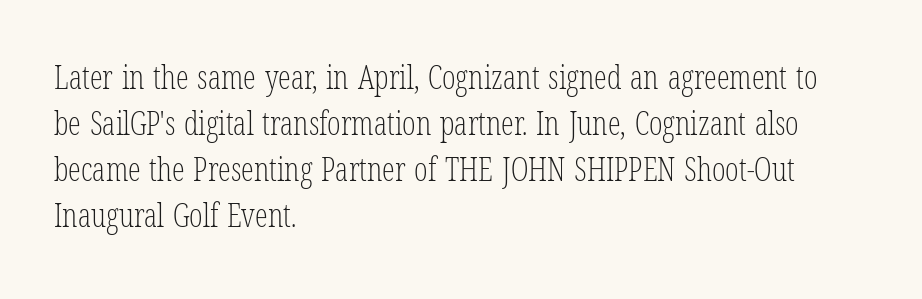
Q: Is the text bold? A: No.
Q: Is the text italic (slanted)? A: No, it is upright.
Q: Is the typeface a serif or a sans-serif typeface? A: Serif.
Q: Is the text underlined? A: No.
Q: How is the paragraph aligned? A: Left-aligned.
Q: Is the spacing between letters normal or unusually wide? A: Normal.
Q: Is the spacing between lines tight, normal or loose? A: Normal.
Q: Width (condensed, normal, or wide)? A: Condensed.
Q: Stroke contrast? A: Low.
Q: x-height? A: Medium.
Q: Monospaced? A: No.
